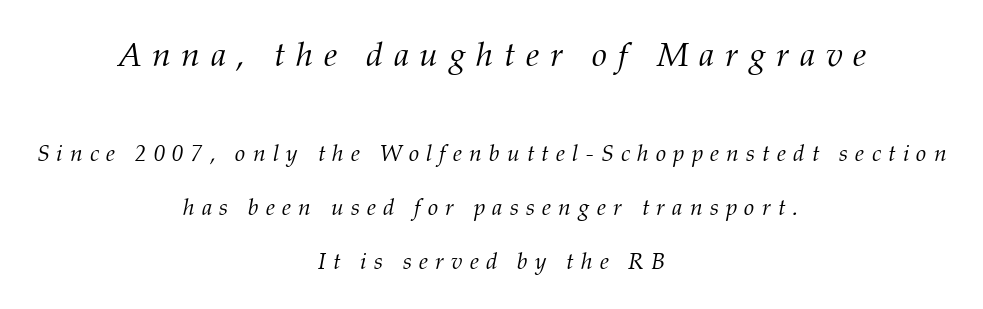
{"serif": "yes", "italic": "yes", "lean": "right", "slant_degrees": 12, "bold": "no", "weight": "light", "width": "normal", "stroke_contrast": "medium", "x_height": "medium", "monospaced": "no", "underline": "no", "align": "center", "line_spacing": "loose", "line_spacing_ratio": 2.35, "letter_spacing": "wide", "letter_spacing_em": 0.31, "larger_block": "first", "size_ratio": 1.48, "glyph_px": 34}
